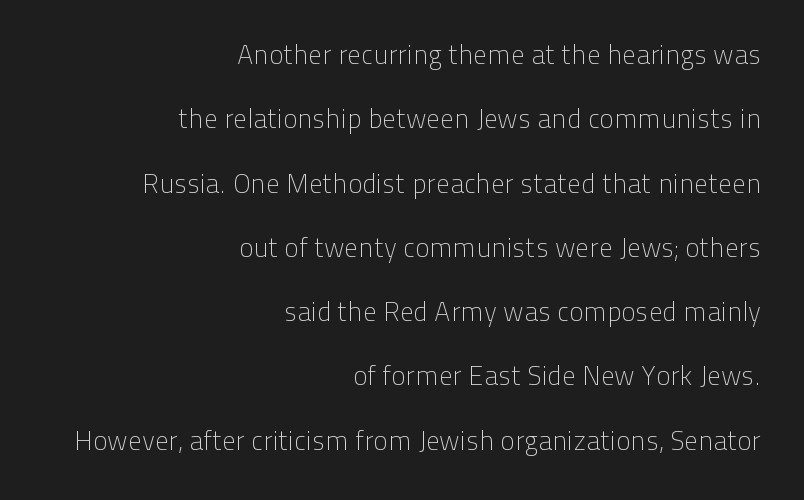
Q: Is the text bold? A: No.
Q: Is the text italic (slanted)? A: No, it is upright.
Q: Is the text underlined? A: No.
Q: How is the paragraph aligned? A: Right-aligned.
Q: Is the spacing between letters normal or unusually wide? A: Normal.
Q: Is the spacing between lines tight, normal or loose? A: Loose.
